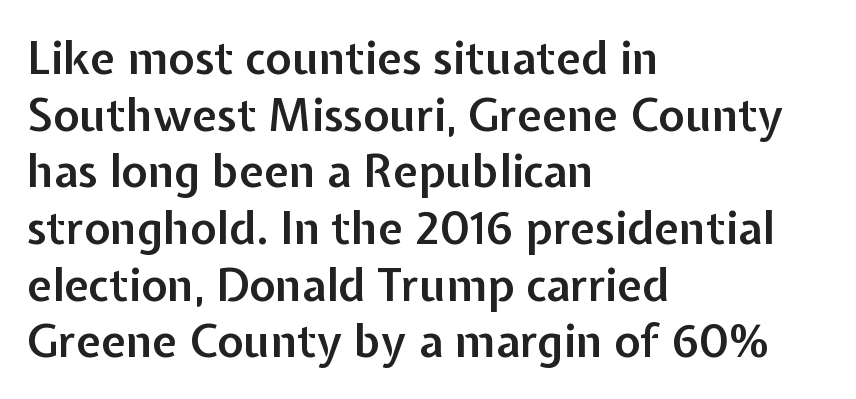
The image shows 45 px semibold sans-serif type, upright; set left-aligned, normal line spacing (1.26x), normal letter spacing, not underlined; low stroke contrast and a medium x-height.
